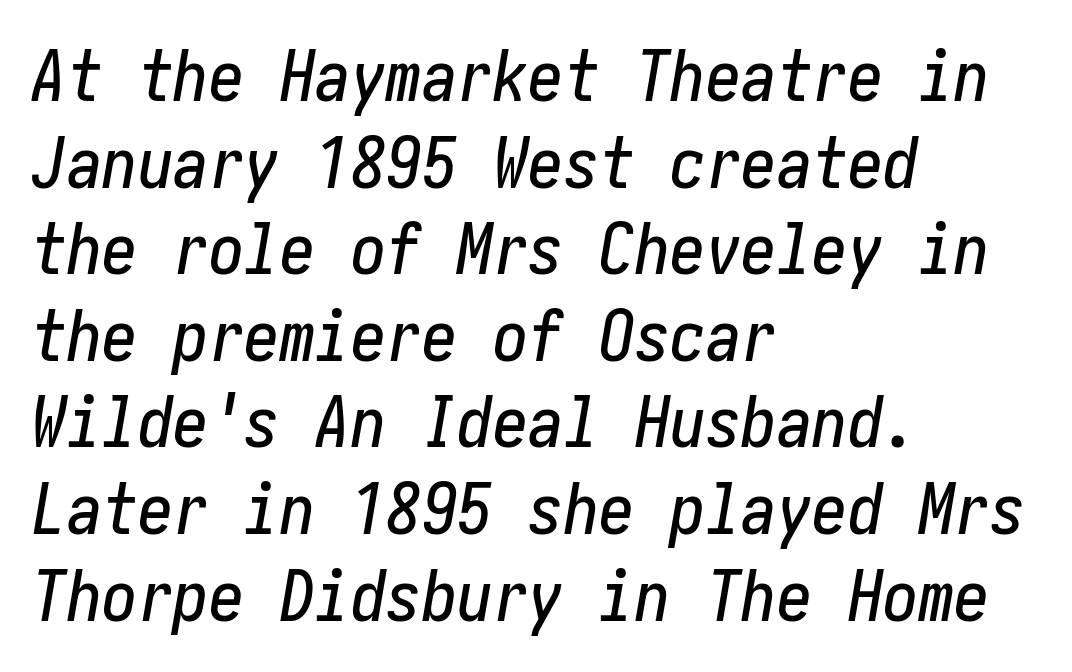
The image shows 71 px condensed type, italic (leaning right); set left-aligned, line spacing 1.22x, normal letter spacing, not underlined; low stroke contrast and a medium x-height.
